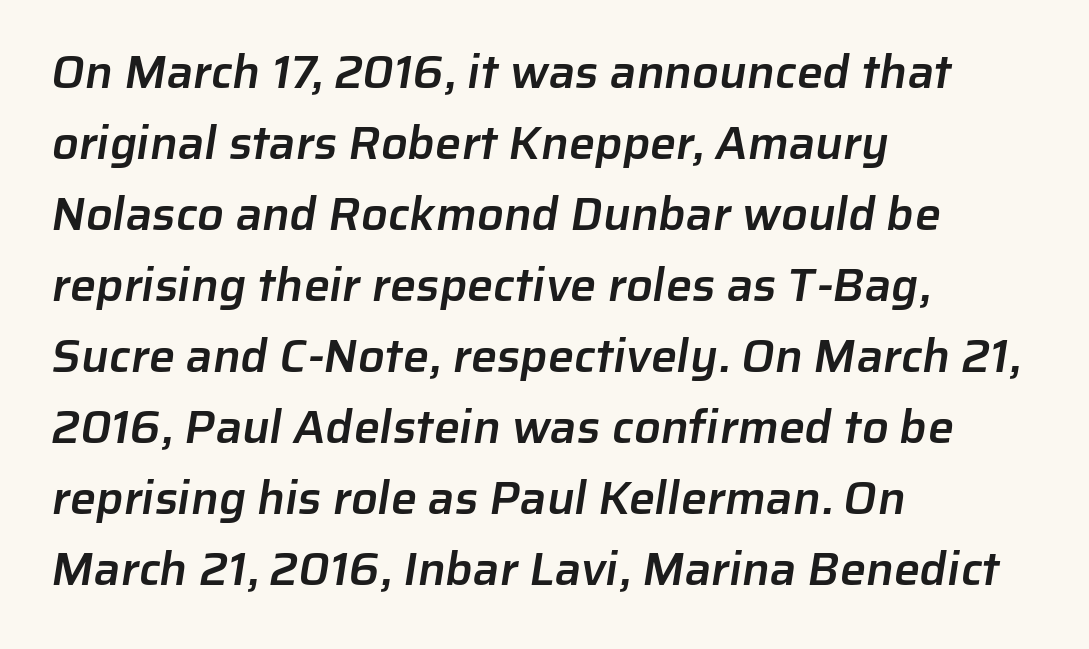
Q: Is the text bold? A: Semi-bold.
Q: Is the typeface a serif or a sans-serif typeface? A: Sans-serif.
Q: Is the text underlined? A: No.
Q: How is the paragraph aligned? A: Left-aligned.
Q: Is the spacing between letters normal or unusually wide? A: Normal.
Q: Is the spacing between lines tight, normal or loose? A: Normal.
Q: Width (condensed, normal, or wide)? A: Normal.
Q: Stroke contrast? A: Low.
Q: x-height? A: Medium.
Q: Monospaced? A: No.
